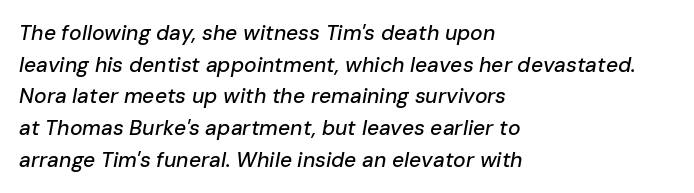
Line spacing here is normal. Only glyphs here, with clear space below each row. Compared with a centered layout, this one pins lines to the left instead. The line texture is even and compact thanks to regular tracking.
